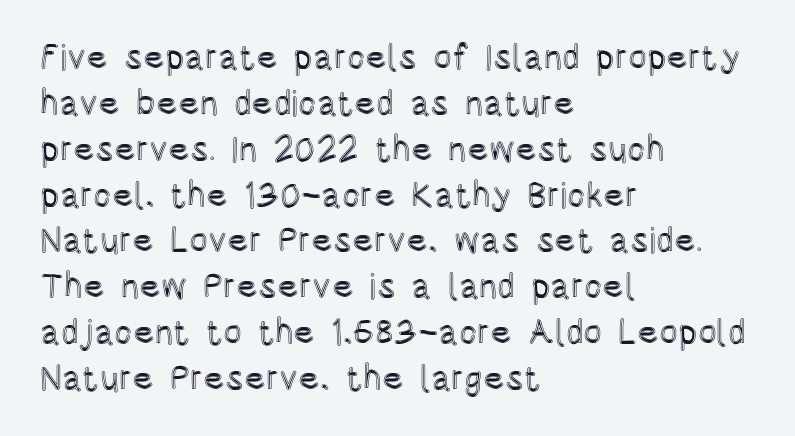
{"italic": "no", "width": "condensed", "x_height": "large", "monospaced": "no", "underline": "no", "align": "left", "line_spacing": "normal", "line_spacing_ratio": 1.31, "letter_spacing": "normal", "letter_spacing_em": 0.0, "glyph_px": 35}
